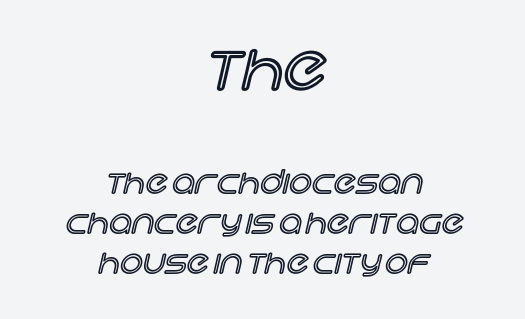
Tracking here is standard; glyphs follow each other at the usual distance. The zone under the glyphs is completely vacant. Where is the straight margin? There isn't one; the lines are centered. These lines sit exactly where default settings would place them.
